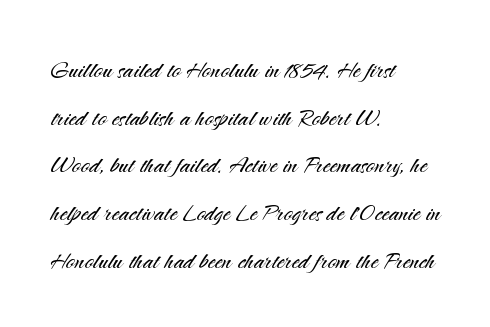
The image shows 30 px light sans-serif type; set left-aligned, normal line spacing (1.59x), normal letter spacing, not underlined; medium stroke contrast and a small x-height.
